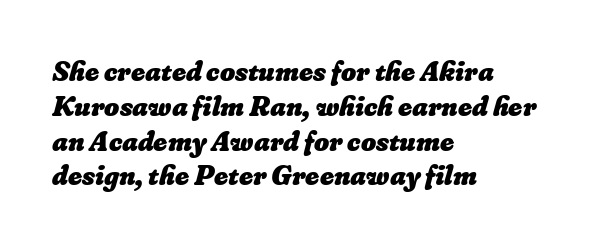
Q: Is the text bold? A: Yes.
Q: Is the text underlined? A: No.
Q: How is the paragraph aligned? A: Left-aligned.
Q: Is the spacing between letters normal or unusually wide? A: Normal.
Q: Width (condensed, normal, or wide)? A: Normal.
Q: Stroke contrast? A: Low.
Q: x-height? A: Small.
Q: Monospaced? A: No.
